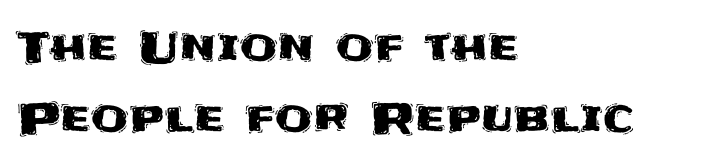
Q: Is the text italic (slanted)? A: No, it is upright.
Q: Is the typeface a serif or a sans-serif typeface? A: Sans-serif.
Q: Is the text underlined? A: No.
Q: How is the paragraph aligned? A: Left-aligned.
Q: Is the spacing between letters normal or unusually wide? A: Normal.
Q: Is the spacing between lines tight, normal or loose? A: Normal.
Q: Width (condensed, normal, or wide)? A: Normal.
Q: Stroke contrast? A: Medium.
Q: x-height? A: Large.
Q: Monospaced? A: No.
